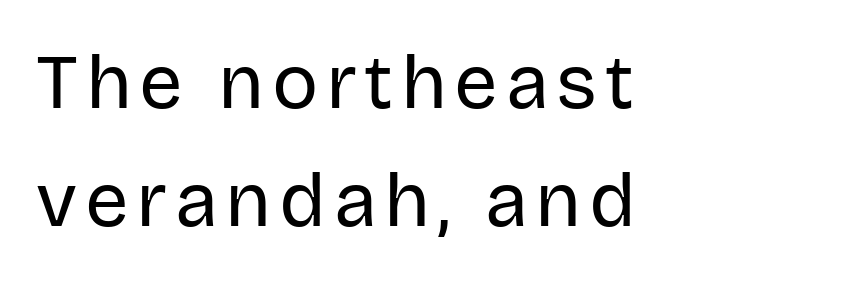
Q: Is the text bold? A: No.
Q: Is the text italic (slanted)? A: No, it is upright.
Q: Is the typeface a serif or a sans-serif typeface? A: Sans-serif.
Q: Is the text underlined? A: No.
Q: How is the paragraph aligned? A: Left-aligned.
Q: Is the spacing between lines tight, normal or loose? A: Normal.
Q: Width (condensed, normal, or wide)? A: Normal.
Q: Stroke contrast? A: Low.
Q: x-height? A: Large.
Q: Monospaced? A: No.
